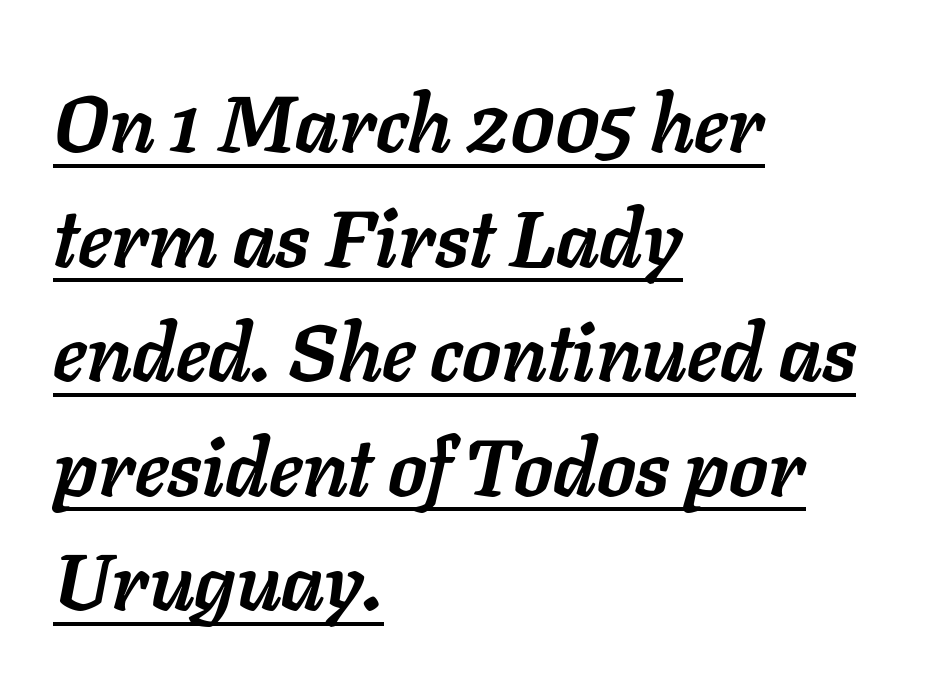
Layout note: lines flush left. Proportional: the letters do not fall into vertical columns. Typographic density is high because the face is bold. The string is rendered with underlining switched on. Every character sits at an angle, as italics do.
